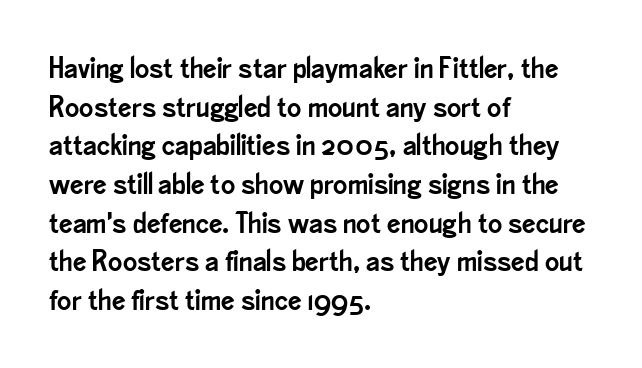
Q: Is the text italic (slanted)? A: No, it is upright.
Q: Is the typeface a serif or a sans-serif typeface? A: Sans-serif.
Q: Is the text underlined? A: No.
Q: How is the paragraph aligned? A: Left-aligned.
Q: Is the spacing between letters normal or unusually wide? A: Normal.
Q: Is the spacing between lines tight, normal or loose? A: Normal.
Q: Width (condensed, normal, or wide)? A: Condensed.
Q: Stroke contrast? A: Low.
Q: x-height? A: Small.
Q: Monospaced? A: No.
